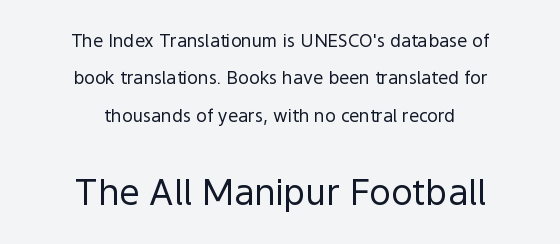
The rendering shows plain stroke endings on the letterforms — a sans-serif design. Baseline-to-baseline distance is far greater than the letter height. The axis of the letterforms is exactly vertical. The rag falls on both sides of this text block equally. Stems and bowls with no extra thickness — not bold.
